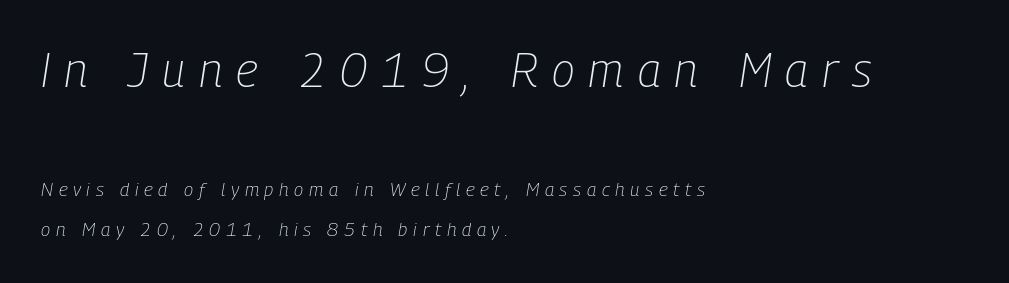
The image shows 47 px light, condensed type, italic (leaning right); set left-aligned, loose line spacing (2.1x), unusually wide letter spacing (+0.3 em), not underlined; the first (top) block is 2.47x larger; low stroke contrast and a medium x-height.
